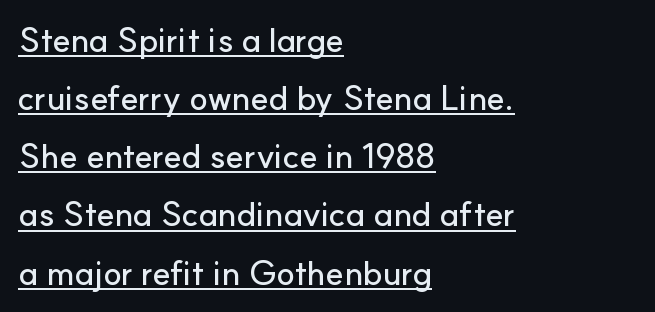
A typesetter would call this proportional, since set widths differ per character. The setting favours the left margin, as ordinary paragraphs usually do. Nope, not italic — everything's standing straight. The words here are underlined. The characters display no serif detailing; their extremities are plain. No extra tracking has been applied to these lines.
